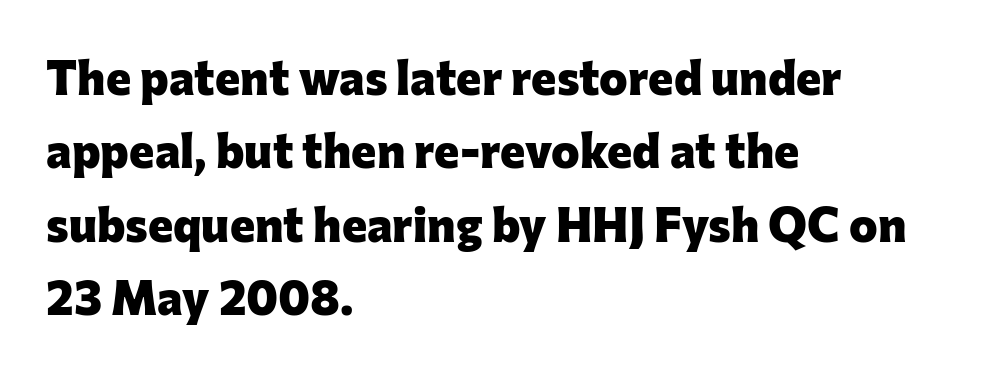
Q: Is the text bold? A: Yes.
Q: Is the text italic (slanted)? A: No, it is upright.
Q: Is the typeface a serif or a sans-serif typeface? A: Sans-serif.
Q: Is the text underlined? A: No.
Q: How is the paragraph aligned? A: Left-aligned.
Q: Is the spacing between letters normal or unusually wide? A: Normal.
Q: Is the spacing between lines tight, normal or loose? A: Normal.
Q: Width (condensed, normal, or wide)? A: Normal.
Q: Stroke contrast? A: Low.
Q: x-height? A: Medium.
Q: Monospaced? A: No.
